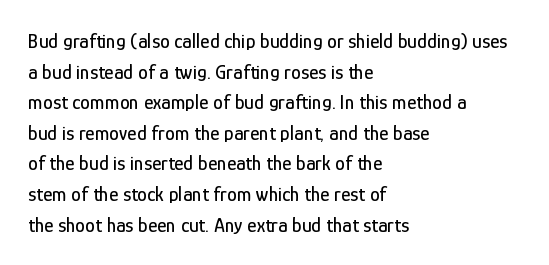
{"italic": "no", "underline": "no", "align": "left", "line_spacing": "normal", "line_spacing_ratio": 1.53, "letter_spacing": "normal", "letter_spacing_em": 0.0, "glyph_px": 20}
